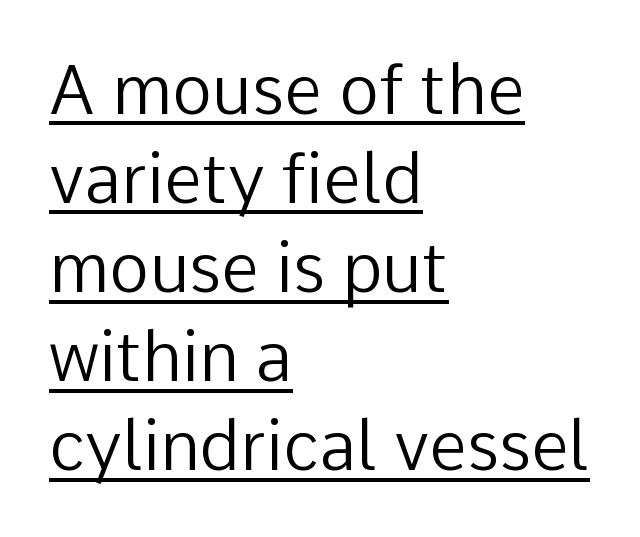
{"serif": "no", "italic": "no", "bold": "no", "weight": "regular", "width": "normal", "stroke_contrast": "low", "x_height": "medium", "monospaced": "no", "underline": "yes", "align": "left", "line_spacing": "normal", "line_spacing_ratio": 1.31, "letter_spacing": "normal", "letter_spacing_em": 0.0, "glyph_px": 68}
